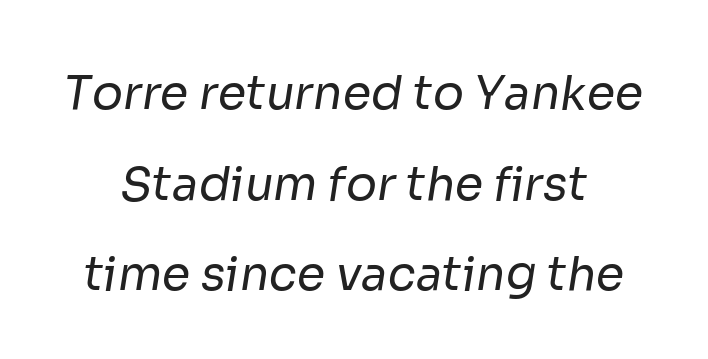
Q: Is the text bold? A: No.
Q: Is the typeface a serif or a sans-serif typeface? A: Sans-serif.
Q: Is the text underlined? A: No.
Q: Is the spacing between letters normal or unusually wide? A: Normal.
Q: Is the spacing between lines tight, normal or loose? A: Loose.
Q: Width (condensed, normal, or wide)? A: Normal.
Q: Stroke contrast? A: Low.
Q: x-height? A: Medium.
Q: Monospaced? A: No.
